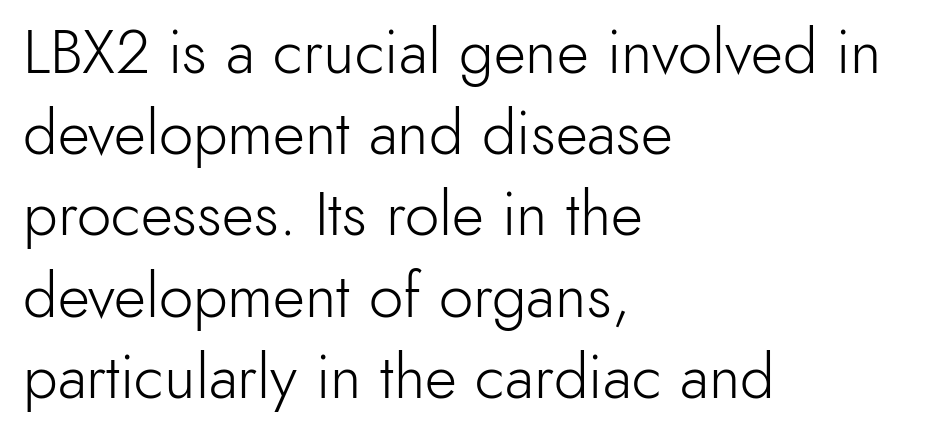
The image shows 62 px light sans-serif type, upright; set left-aligned, normal line spacing (1.31x), normal letter spacing, not underlined; a small x-height.
